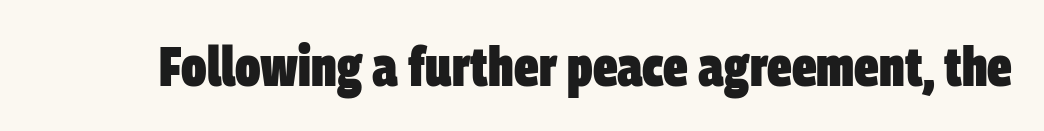
The string is rendered with underlining switched off. Nothing unusual about the tracking: characters are spaced as the font intends. Does the type have serifs? No, each stem ends abruptly. Heavy, bold letterforms.
